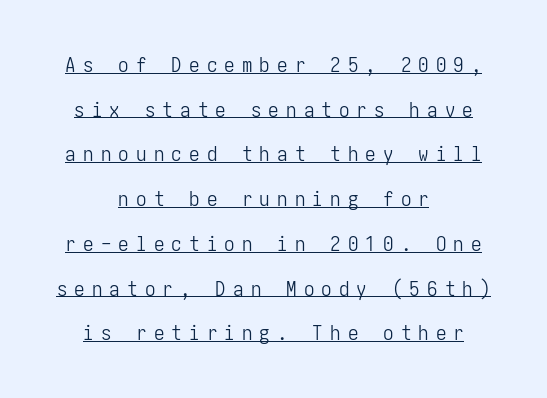
{"italic": "no", "bold": "no", "underline": "yes", "align": "center", "line_spacing": "loose", "line_spacing_ratio": 2.13, "letter_spacing": "wide", "letter_spacing_em": 0.34, "glyph_px": 21}
